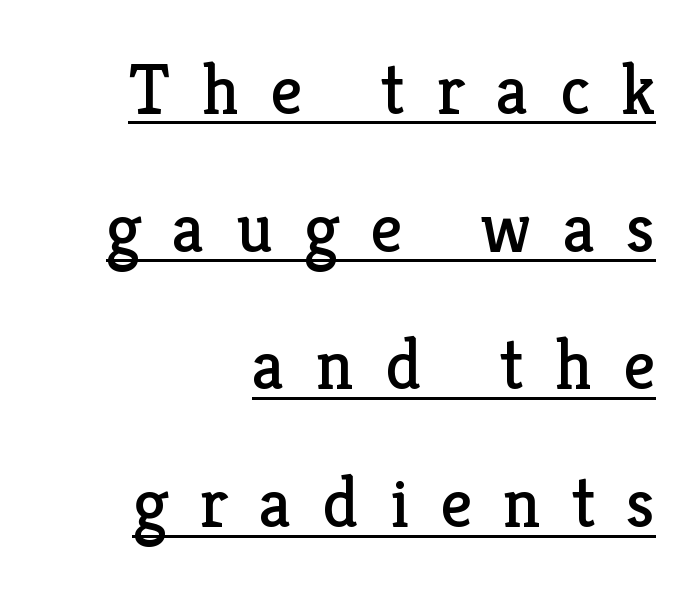
Q: Is the text bold? A: No.
Q: Is the text italic (slanted)? A: No, it is upright.
Q: Is the typeface a serif or a sans-serif typeface? A: Serif.
Q: Is the text underlined? A: Yes.
Q: How is the paragraph aligned? A: Right-aligned.
Q: Is the spacing between letters normal or unusually wide? A: Unusually wide.
Q: Is the spacing between lines tight, normal or loose? A: Loose.
Q: Width (condensed, normal, or wide)? A: Normal.
Q: Stroke contrast? A: Low.
Q: x-height? A: Medium.
Q: Monospaced? A: No.
